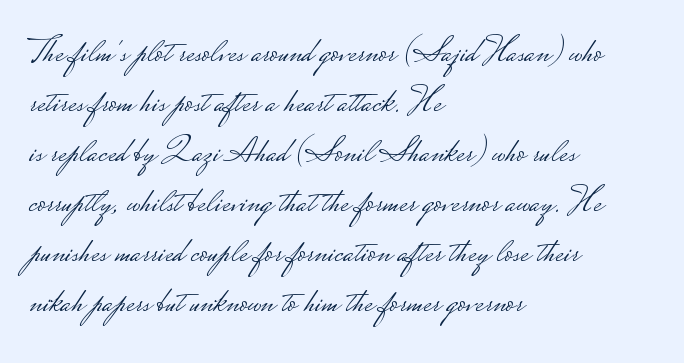
The image shows 36 px light, wide sans-serif type; set left-aligned, normal line spacing (1.39x), normal letter spacing, not underlined; low stroke contrast.
